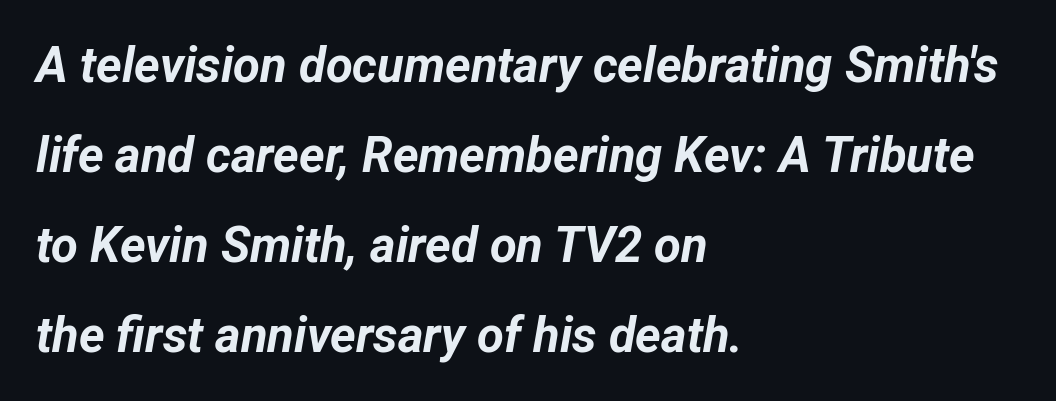
Q: Is the text bold? A: Yes.
Q: Is the text italic (slanted)? A: Yes, it leans right by about 12 degrees.
Q: Is the text underlined? A: No.
Q: How is the paragraph aligned? A: Left-aligned.
Q: Is the spacing between letters normal or unusually wide? A: Normal.
Q: Width (condensed, normal, or wide)? A: Normal.
Q: Stroke contrast? A: Low.
Q: x-height? A: Medium.
Q: Monospaced? A: No.
